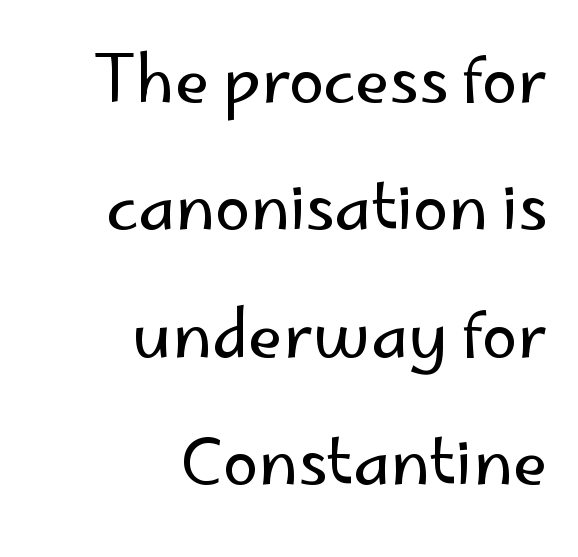
The image shows 64 px regular-weight sans-serif type, upright; set right-aligned, loose line spacing (1.99x), normal letter spacing, not underlined; low stroke contrast and a small x-height.
